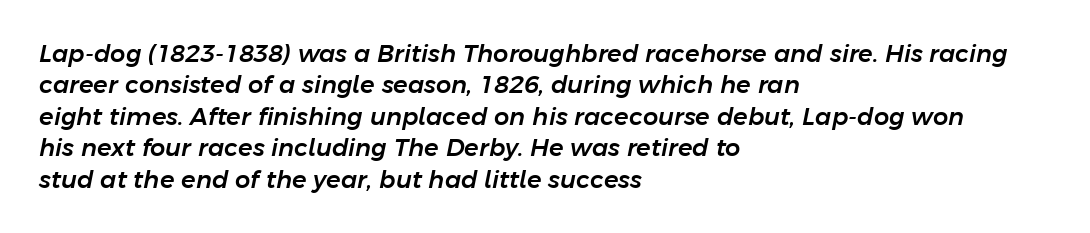
The image shows 24 px text type, italic (leaning right); set left-aligned, normal line spacing (1.31x), normal letter spacing, not underlined.
